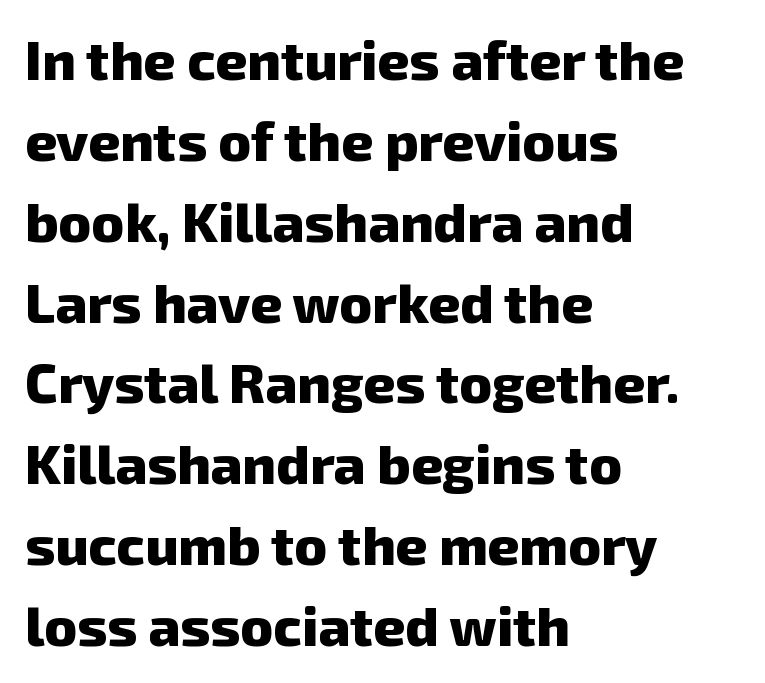
The passage shown is typeset with a sans-serif family. Whoever set this chose a conventional vertical rhythm. The face used here has the dense, thick strokes of a bold. A typesetter would call this zero additional tracking.
